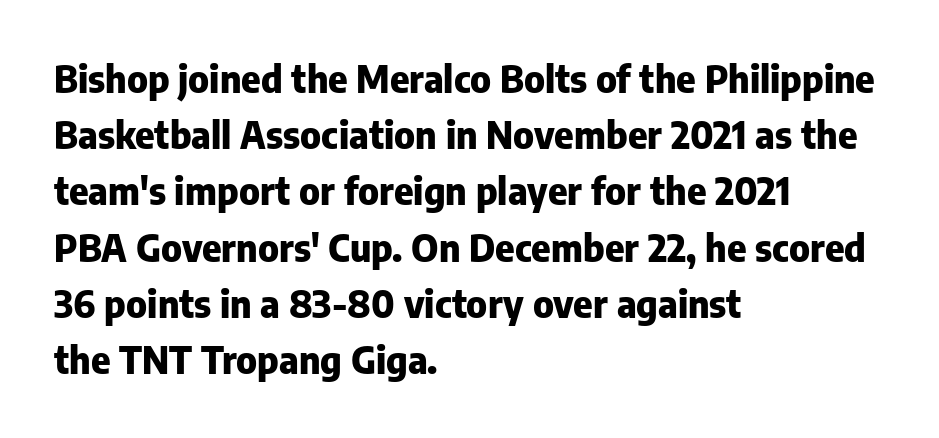
{"serif": "no", "italic": "no", "bold": "yes", "weight": "heavy", "width": "normal", "stroke_contrast": "low", "x_height": "medium", "monospaced": "no", "underline": "no", "align": "left", "line_spacing": "normal", "line_spacing_ratio": 1.52, "letter_spacing": "normal", "letter_spacing_em": 0.0, "glyph_px": 37}
